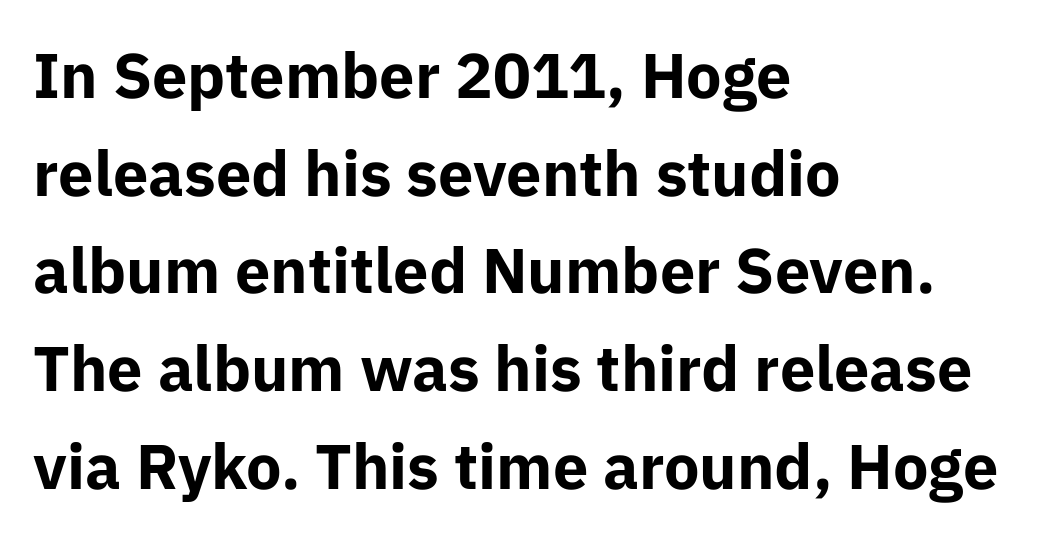
{"serif": "no", "italic": "no", "bold": "yes", "weight": "bold", "width": "normal", "stroke_contrast": "low", "x_height": "medium", "monospaced": "no", "underline": "no", "align": "left", "line_spacing": "normal", "line_spacing_ratio": 1.55, "letter_spacing": "normal", "letter_spacing_em": 0.0, "glyph_px": 63}
